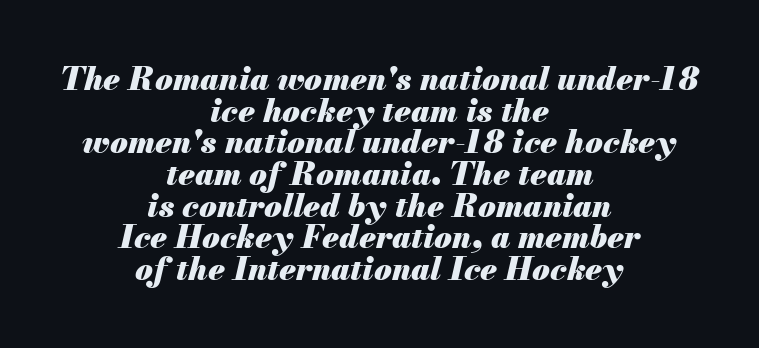
Designer's note — italics engaged. A clean baseline with only descenders dipping below it. Typesetter's note: full bold, strokes at maximum text heaviness. There is no visible air inserted between adjacent glyphs. Think of a printed novel: that variable character pitch is what you see here.
